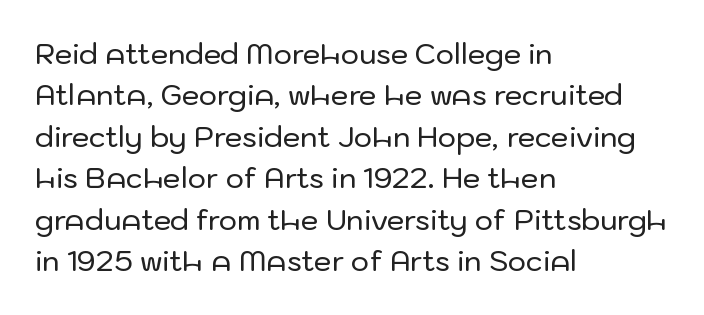
Q: Is the text italic (slanted)? A: No, it is upright.
Q: Is the typeface a serif or a sans-serif typeface? A: Sans-serif.
Q: Is the text underlined? A: No.
Q: How is the paragraph aligned? A: Left-aligned.
Q: Is the spacing between letters normal or unusually wide? A: Normal.
Q: Is the spacing between lines tight, normal or loose? A: Normal.
Q: Width (condensed, normal, or wide)? A: Normal.
Q: Stroke contrast? A: Low.
Q: x-height? A: Medium.
Q: Monospaced? A: No.
